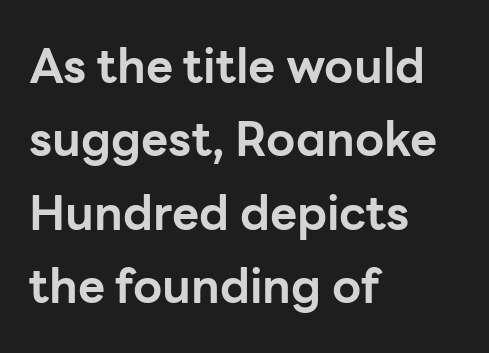
{"serif": "no", "italic": "no", "bold": "yes", "weight": "bold", "width": "normal", "stroke_contrast": "low", "x_height": "medium", "monospaced": "no", "underline": "no", "align": "left", "line_spacing": "normal", "line_spacing_ratio": 1.56, "letter_spacing": "normal", "letter_spacing_em": 0.0, "glyph_px": 47}
